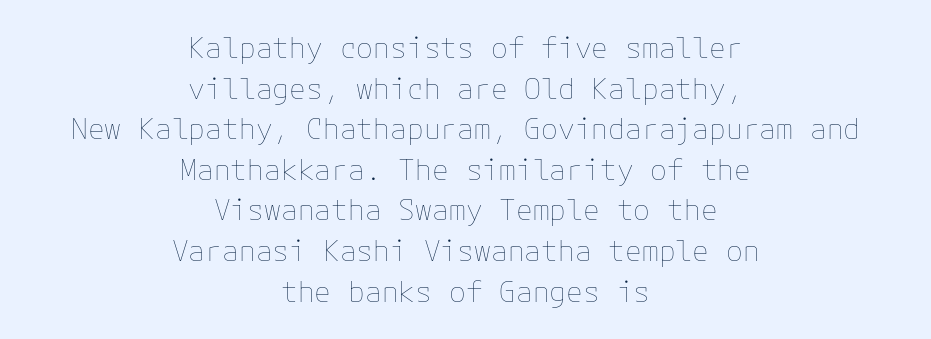
Q: Is the text bold? A: No.
Q: Is the text italic (slanted)? A: No, it is upright.
Q: Is the text underlined? A: No.
Q: How is the paragraph aligned? A: Centered.
Q: Is the spacing between letters normal or unusually wide? A: Normal.
Q: Is the spacing between lines tight, normal or loose? A: Normal.
Q: Width (condensed, normal, or wide)? A: Normal.
Q: Stroke contrast? A: Low.
Q: x-height? A: Medium.
